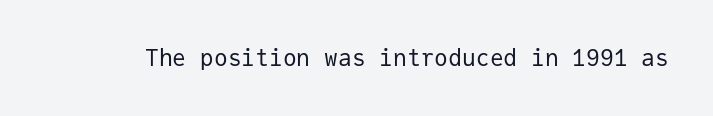
The image shows 23 px text type, upright; set normal letter spacing, not underlined.
